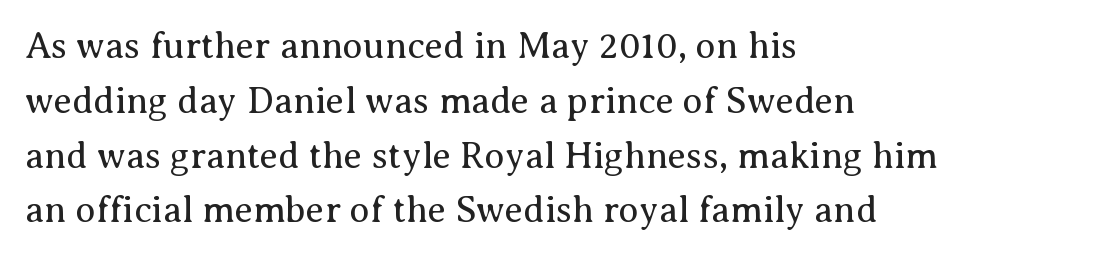
{"serif": "yes", "italic": "no", "bold": "no", "weight": "regular", "width": "normal", "stroke_contrast": "medium", "x_height": "medium", "monospaced": "no", "underline": "no", "align": "left", "line_spacing": "normal", "line_spacing_ratio": 1.48, "letter_spacing": "normal", "letter_spacing_em": 0.0, "glyph_px": 37}
